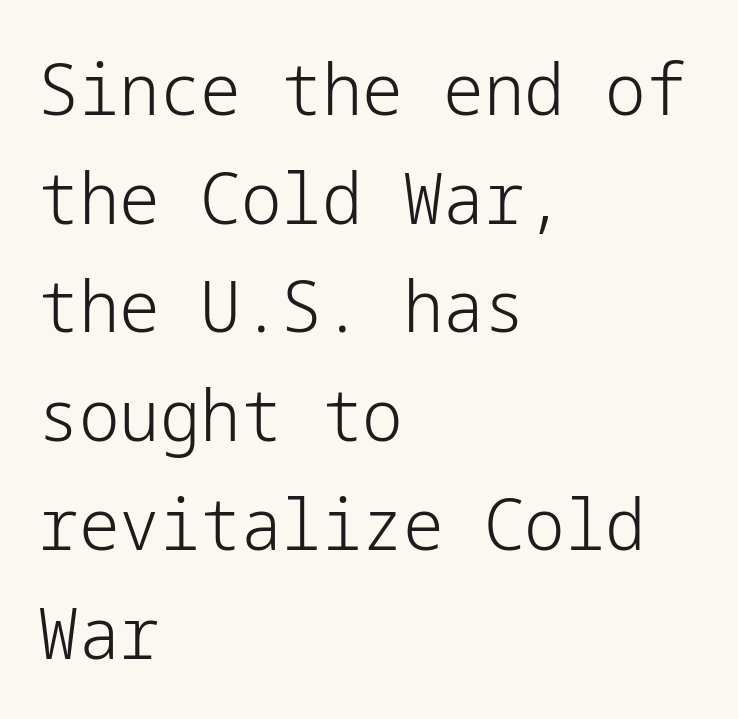
Q: Is the text bold? A: No.
Q: Is the text italic (slanted)? A: No, it is upright.
Q: Is the typeface a serif or a sans-serif typeface? A: Sans-serif.
Q: Is the text underlined? A: No.
Q: How is the paragraph aligned? A: Left-aligned.
Q: Is the spacing between letters normal or unusually wide? A: Normal.
Q: Is the spacing between lines tight, normal or loose? A: Normal.
Q: Width (condensed, normal, or wide)? A: Normal.
Q: Stroke contrast? A: Low.
Q: x-height? A: Medium.
